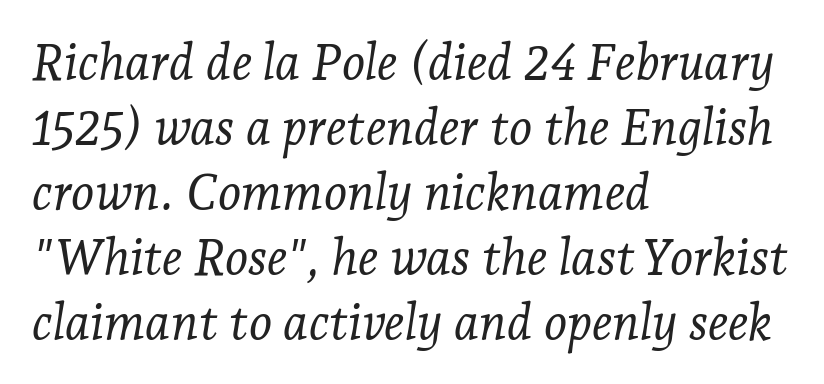
{"serif": "yes", "italic": "yes", "lean": "right", "slant_degrees": 7, "bold": "no", "weight": "light", "width": "normal", "stroke_contrast": "low", "x_height": "medium", "monospaced": "no", "underline": "no", "align": "left", "line_spacing": "normal", "line_spacing_ratio": 1.3, "letter_spacing": "normal", "letter_spacing_em": 0.0, "glyph_px": 50}
